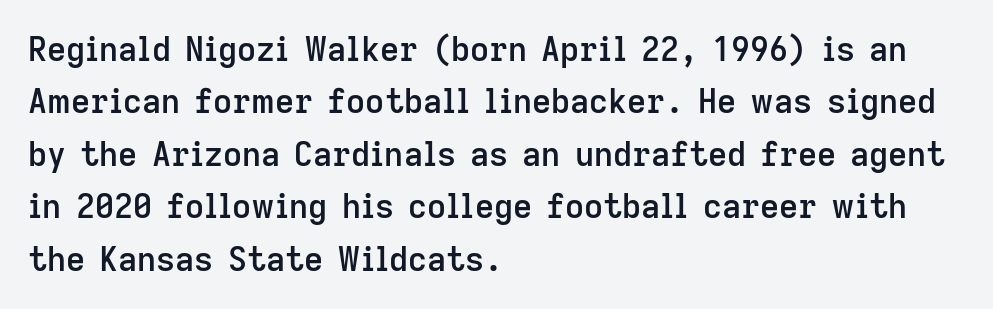
The image shows 33 px semibold sans-serif type, upright; set left-aligned, normal line spacing (1.59x), normal letter spacing, not underlined; low stroke contrast and a medium x-height.
